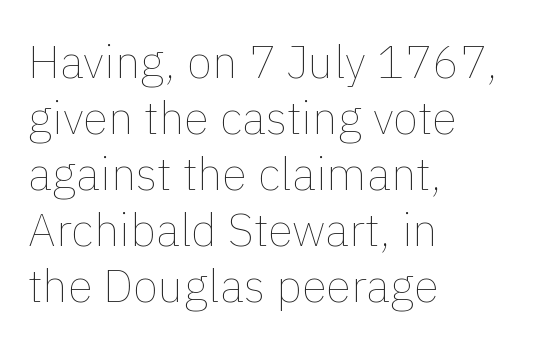
You could call the tracking neutral — neither tight nor loose. The letters advance in unequal steps, a hallmark of proportional type. A classic flush-left, rag-right setting is used for this passage. The specimen reads as upright at a glance. A light-to-regular cut is what we see here. The space beneath each line is pristine and unruled.
